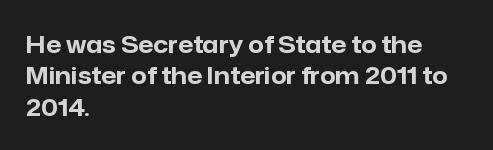
The image shows 24 px bold type, upright; set left-aligned, normal line spacing (1.31x), normal letter spacing, not underlined.
